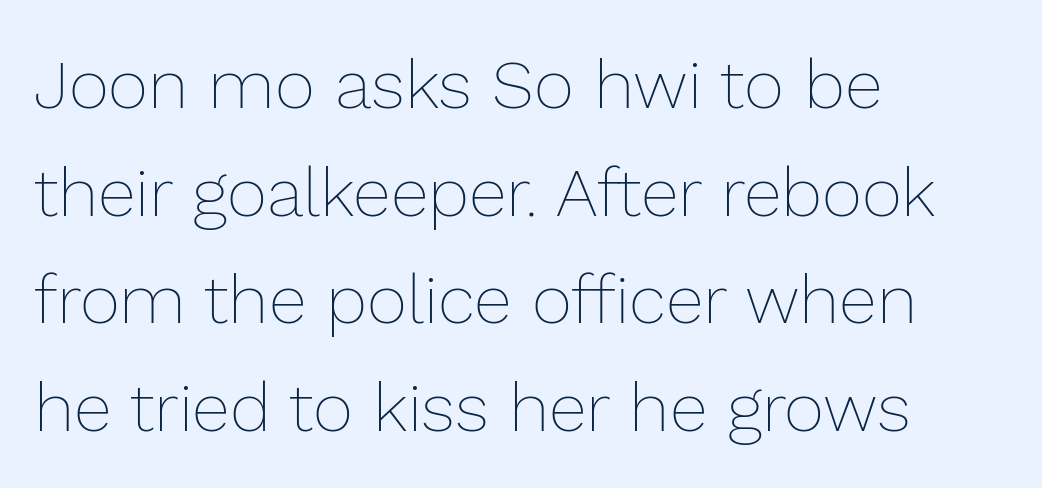
The foot of each line stays bare and open. Caption: face not bold, strokes unweighted. Do the characters align in a grid? No, the font is proportional. These lines are set flush left with a ragged right edge. Normally led — the rows are evenly, conventionally spaced.
